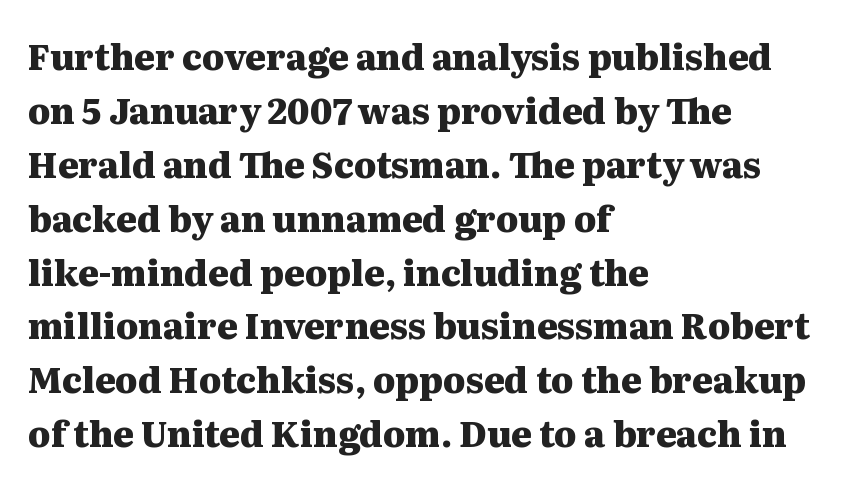
The image shows 35 px heavy, wide serif type, upright; set left-aligned, normal line spacing (1.54x), normal letter spacing, not underlined; medium stroke contrast and a medium x-height.
